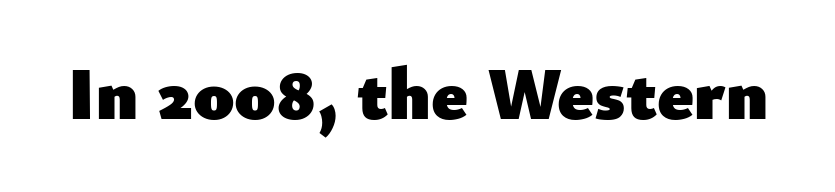
{"serif": "no", "italic": "no", "bold": "yes", "weight": "heavy", "width": "normal", "stroke_contrast": "low", "x_height": "small", "monospaced": "no", "underline": "no", "letter_spacing": "normal", "letter_spacing_em": 0.0, "glyph_px": 74}
